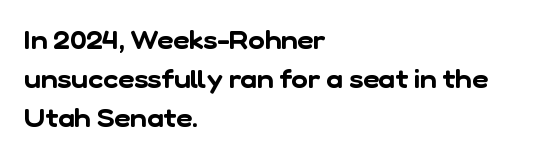
The lines are quadded left. Observe the ordinary spacing: letters are neighbours, not strangers. The string is rendered with underlining switched off. Each new line begins a customary step beneath the previous one.
